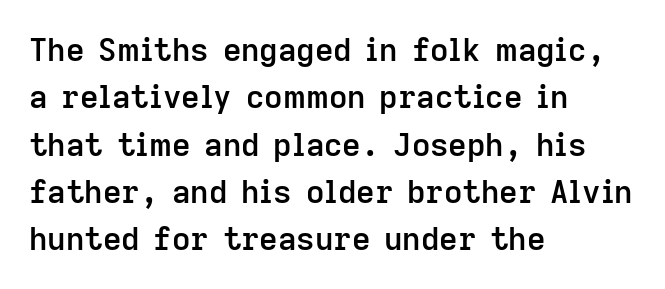
The image shows 32 px semibold sans-serif type, upright; set left-aligned, normal line spacing (1.48x), normal letter spacing, not underlined; low stroke contrast and a medium x-height.
